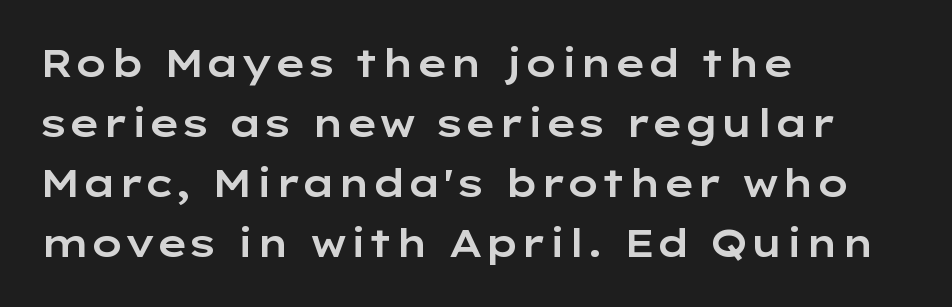
The image shows 38 px wide sans-serif type, upright; set left-aligned, normal line spacing (1.58x), normal letter spacing, not underlined; low stroke contrast and a medium x-height.
